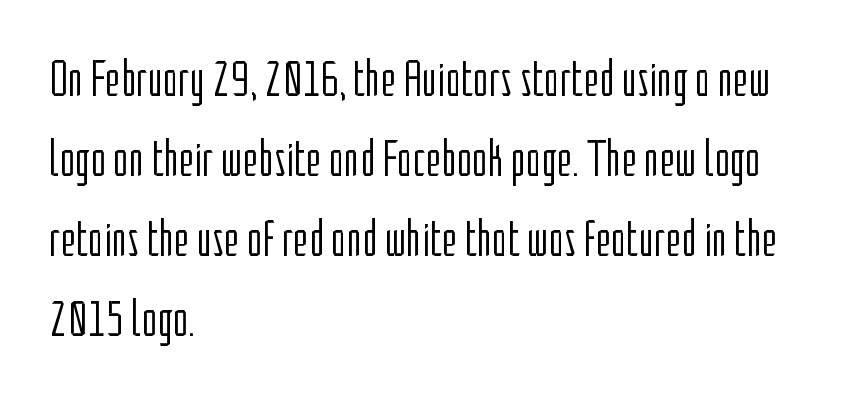
Check under the words: just untouched page. Line beginnings align vertically; line endings do not. Observe the ordinary spacing: letters are neighbours, not strangers. Regarding leading, the lines here are spaced in the standard way.
